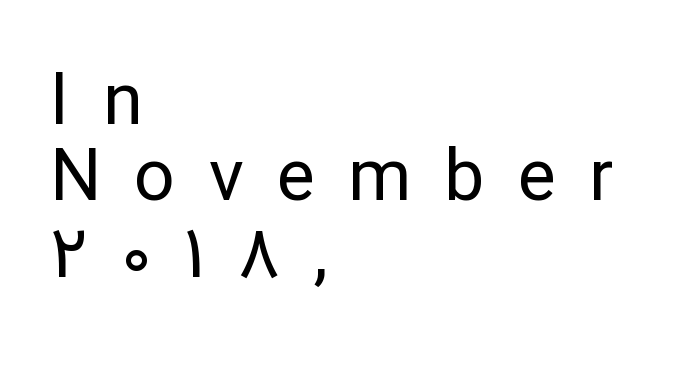
Q: Is the text bold? A: No.
Q: Is the text italic (slanted)? A: No, it is upright.
Q: Is the typeface a serif or a sans-serif typeface? A: Sans-serif.
Q: Is the text underlined? A: No.
Q: How is the paragraph aligned? A: Left-aligned.
Q: Is the spacing between letters normal or unusually wide? A: Unusually wide.
Q: Is the spacing between lines tight, normal or loose? A: Tight.
Q: Width (condensed, normal, or wide)? A: Normal.
Q: Stroke contrast? A: Low.
Q: x-height? A: Medium.
Q: Monospaced? A: No.
